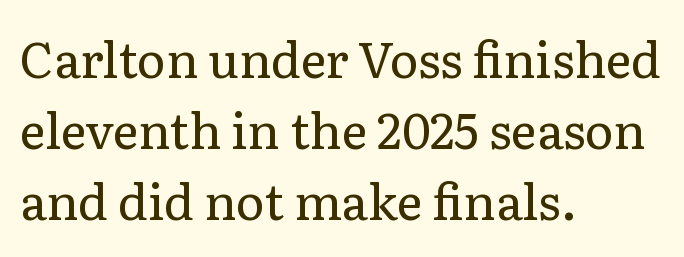
The image shows 49 px regular-weight serif type, upright; set left-aligned, normal line spacing (1.45x), normal letter spacing, not underlined; low stroke contrast and a medium x-height.
